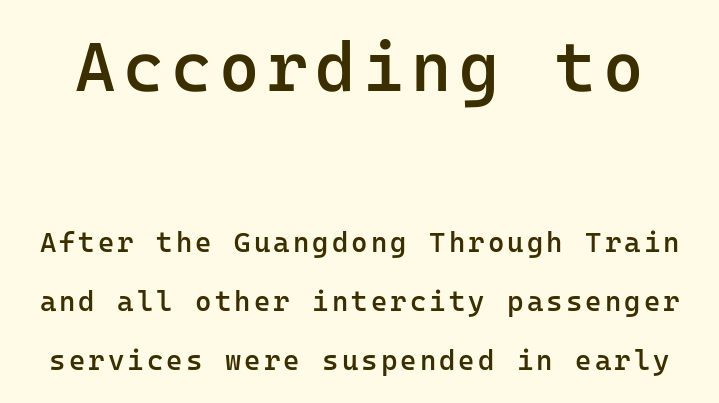
{"serif": "no", "italic": "no", "bold": "semi", "weight": "semibold", "width": "normal", "stroke_contrast": "low", "x_height": "medium", "monospaced": "yes", "underline": "no", "line_spacing": "loose", "line_spacing_ratio": 2.1, "larger_block": "first", "size_ratio": 2.46, "glyph_px": 69}
